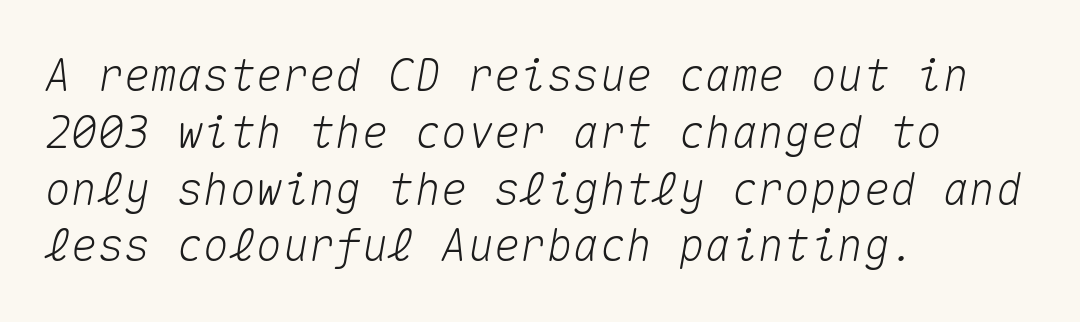
Q: Is the text italic (slanted)? A: Yes, it leans right by about 10 degrees.
Q: Is the text underlined? A: No.
Q: How is the paragraph aligned? A: Left-aligned.
Q: Is the spacing between letters normal or unusually wide? A: Normal.
Q: Is the spacing between lines tight, normal or loose? A: Normal.
Q: Width (condensed, normal, or wide)? A: Normal.
Q: Stroke contrast? A: Medium.
Q: x-height? A: Medium.
Q: Monospaced? A: Yes.
